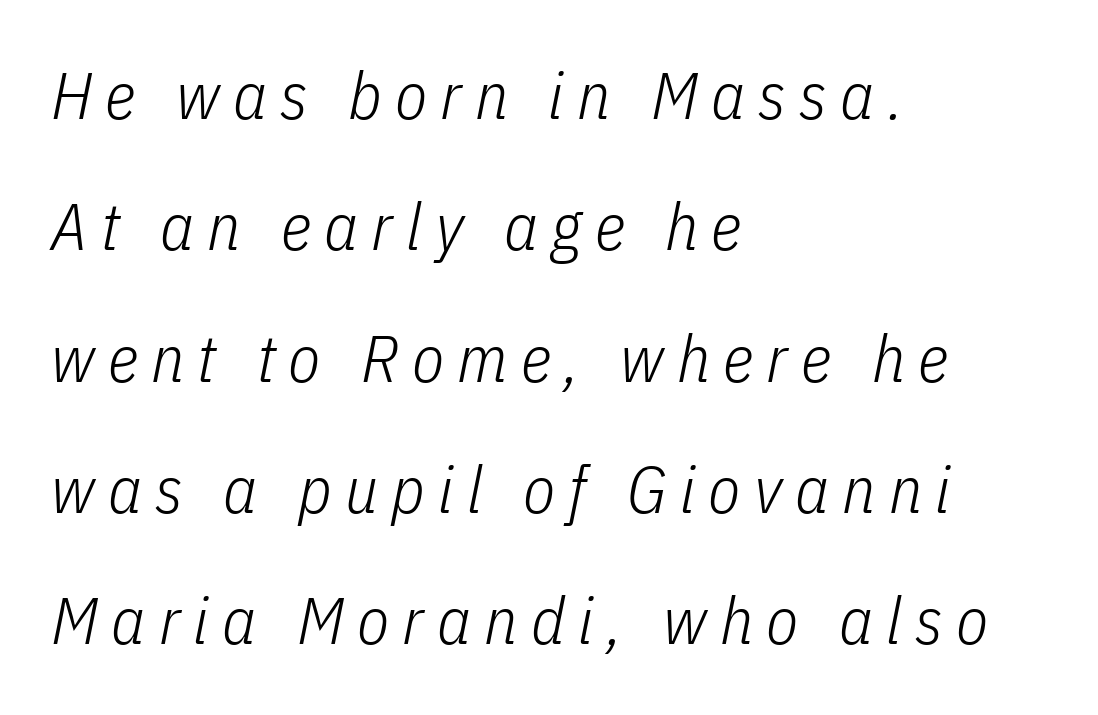
{"italic": "yes", "lean": "right", "slant_degrees": 11, "bold": "no", "weight": "light", "width": "condensed", "stroke_contrast": "low", "x_height": "medium", "monospaced": "no", "underline": "no", "align": "left", "line_spacing": "loose", "line_spacing_ratio": 1.99, "letter_spacing": "wide", "letter_spacing_em": 0.2, "glyph_px": 66}
